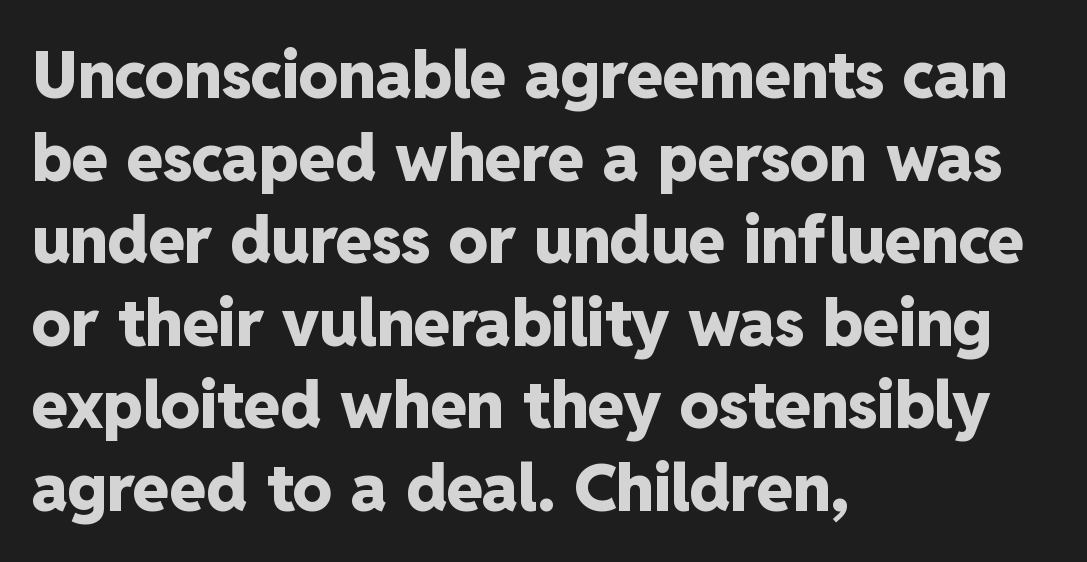
Short and long lines alike share a common starting point at left. The face used here is rendered with its standard letterfit. This is sans-serif lettering, the kind often seen on screens and signage. Anything drawn beneath the words? Only blank space. In terms of posture, this sample is upright. Notice how thick the strokes are: this is what a full bold looks like.
